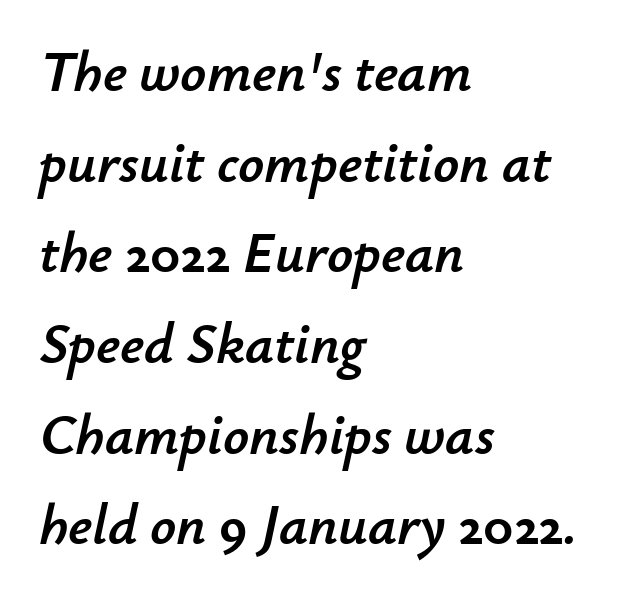
Q: Is the text italic (slanted)? A: Yes, it leans right by about 12 degrees.
Q: Is the text underlined? A: No.
Q: How is the paragraph aligned? A: Left-aligned.
Q: Is the spacing between letters normal or unusually wide? A: Normal.
Q: Is the spacing between lines tight, normal or loose? A: Normal.
Q: Width (condensed, normal, or wide)? A: Normal.
Q: Stroke contrast? A: Low.
Q: x-height? A: Small.
Q: Monospaced? A: No.
